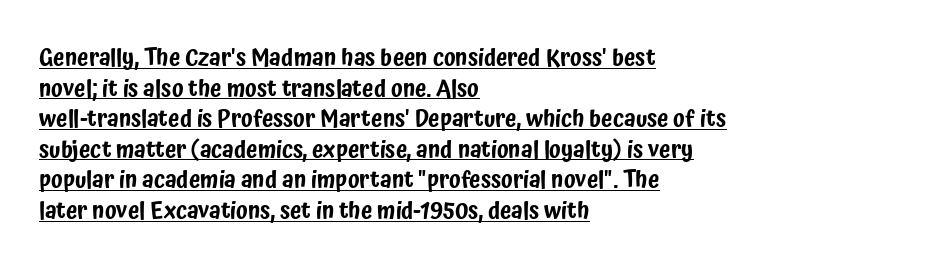
Words appear dense and cohesive because spacing is normal. Designer's note — italics off, roman on. A baseline rule has been typeset under these characters. Compared with typical paragraphs, the rows here are spaced about the same. Which margin do the lines hug? The left one — the right edge is uneven.
